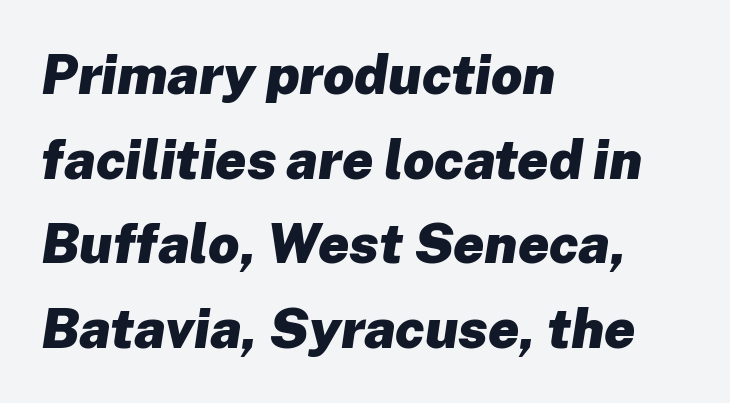
Q: Is the text bold? A: Yes.
Q: Is the text italic (slanted)? A: Yes, it leans right by about 8 degrees.
Q: Is the text underlined? A: No.
Q: How is the paragraph aligned? A: Left-aligned.
Q: Is the spacing between letters normal or unusually wide? A: Normal.
Q: Is the spacing between lines tight, normal or loose? A: Normal.
Q: Width (condensed, normal, or wide)? A: Normal.
Q: Stroke contrast? A: Low.
Q: x-height? A: Medium.
Q: Monospaced? A: No.
